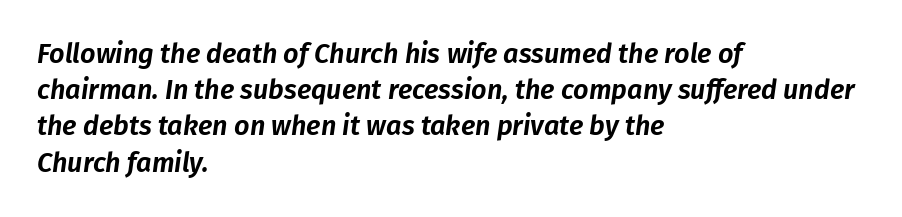
{"italic": "yes", "lean": "right", "slant_degrees": 8, "underline": "no", "align": "left", "line_spacing": "normal", "line_spacing_ratio": 1.34, "letter_spacing": "normal", "letter_spacing_em": 0.0, "glyph_px": 27}
